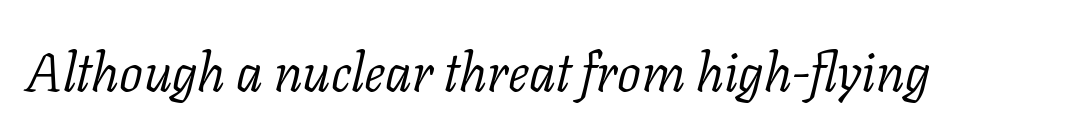
Posture: slanted. Looks like regular typesetting: each glyph gets only the width it needs. A quiet, ordinary-to-light weight characterises the typeface. The tracking reads as untouched default to a designer's eye. Lines of text with bare space underneath.
